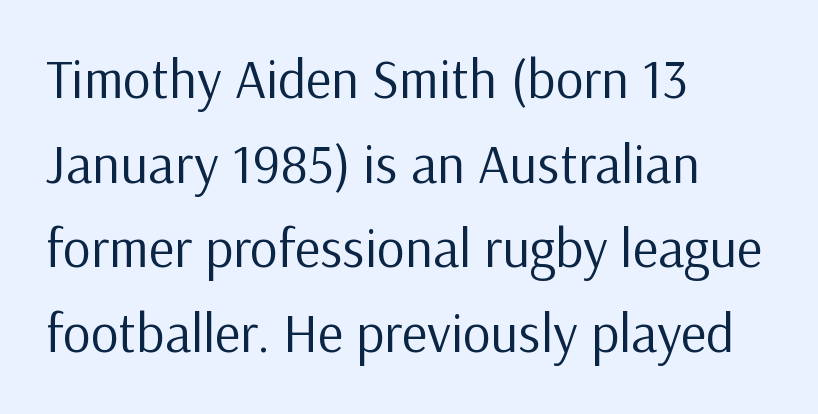
{"serif": "no", "italic": "no", "bold": "no", "weight": "regular", "width": "normal", "stroke_contrast": "low", "x_height": "medium", "monospaced": "no", "underline": "no", "align": "left", "line_spacing": "normal", "line_spacing_ratio": 1.54, "letter_spacing": "normal", "letter_spacing_em": 0.0, "glyph_px": 55}
